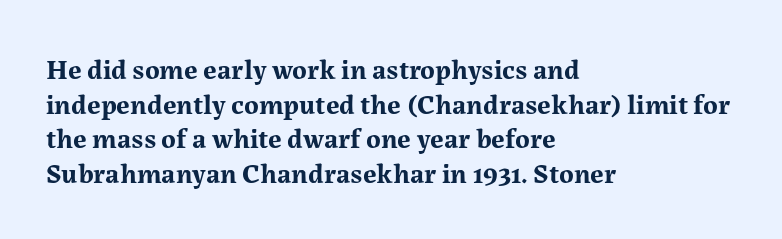
The image shows 28 px bold serif type, upright; set left-aligned, line spacing 1.24x, normal letter spacing, not underlined; medium stroke contrast and a medium x-height.
